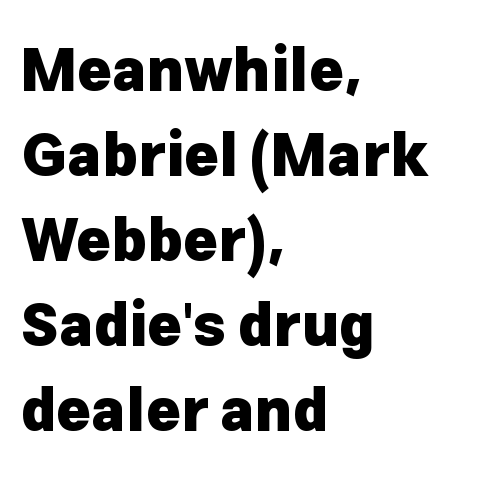
The image shows 59 px heavy sans-serif type, upright; set left-aligned, normal line spacing (1.44x), normal letter spacing, not underlined; low stroke contrast and a medium x-height.
